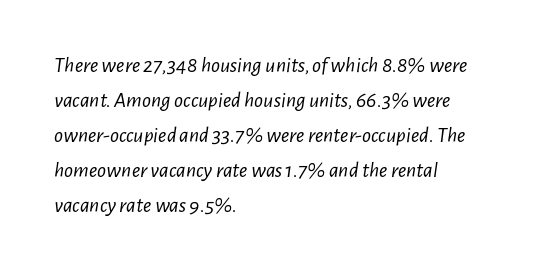
The image shows 22 px text type, italic (leaning right); set left-aligned, normal line spacing (1.59x), normal letter spacing, not underlined.
